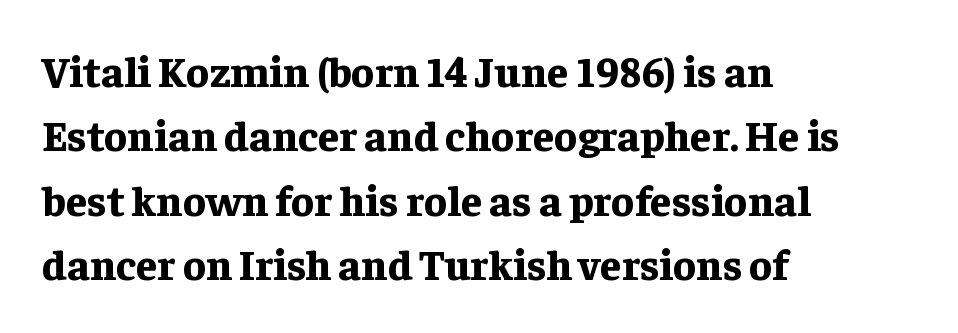
No extra tracking has been applied to these lines. The compositor pushed each line to the left boundary. Pretty heavy lettering here — definitely bold. The passage shown is not underscored anywhere.
